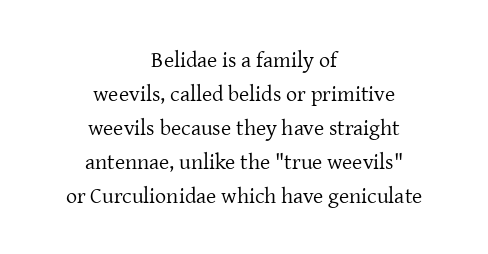
The image shows 22 px text type, upright; set centered, normal line spacing (1.54x), normal letter spacing, not underlined.
